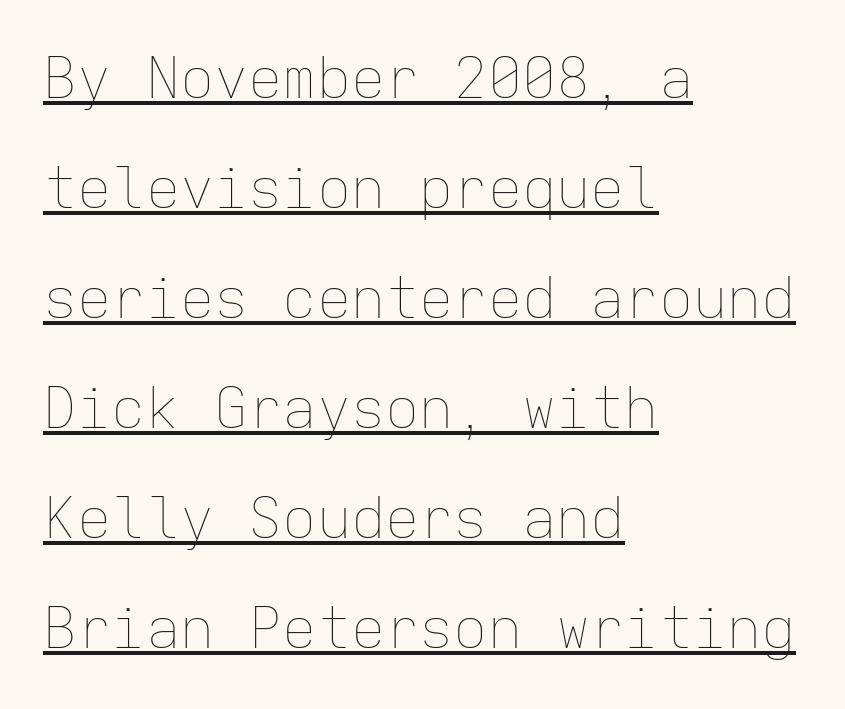
The image shows 57 px thin type, upright, monospaced; set left-aligned, loose line spacing (1.93x), normal letter spacing, underlined; low stroke contrast and a medium x-height.
